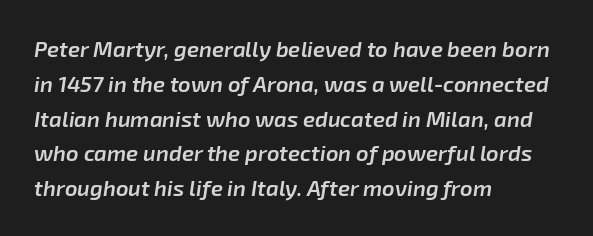
{"italic": "yes", "lean": "right", "slant_degrees": 8, "bold": "semi", "underline": "no", "align": "left", "line_spacing": "normal", "line_spacing_ratio": 1.58, "letter_spacing": "normal", "letter_spacing_em": 0.0, "glyph_px": 22}
